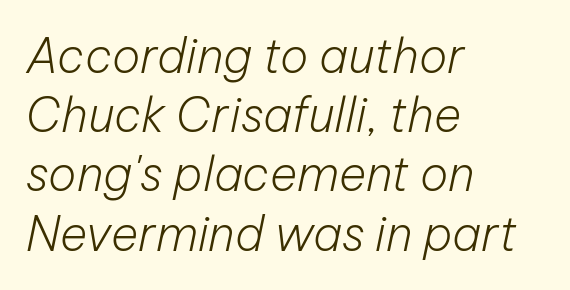
{"italic": "yes", "lean": "right", "slant_degrees": 12, "bold": "no", "weight": "light", "width": "normal", "stroke_contrast": "low", "x_height": "medium", "monospaced": "no", "underline": "no", "align": "left", "line_spacing": "normal", "line_spacing_ratio": 1.26, "letter_spacing": "normal", "letter_spacing_em": 0.0, "glyph_px": 47}
